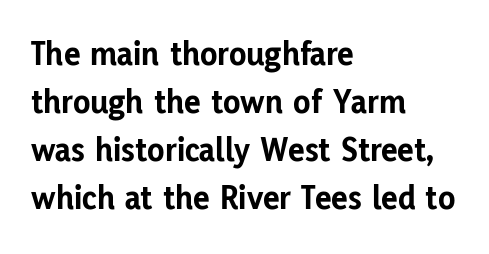
The image shows 35 px bold sans-serif type, upright; set left-aligned, normal line spacing (1.37x), normal letter spacing, not underlined; low stroke contrast and a medium x-height.
